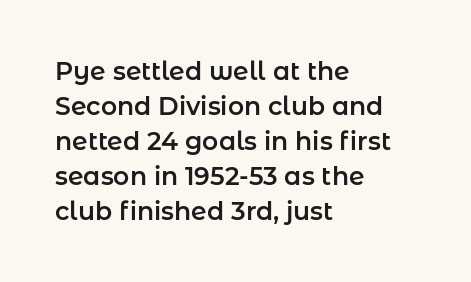
The rendering uses a moderate line-height, typical for paragraphs. A typesetter would call this zero additional tracking. Teacher's note: observe the even left margin — that is flush-left alignment. The string is rendered with underlining switched off. Posture: straight, roman, zero tilt.
